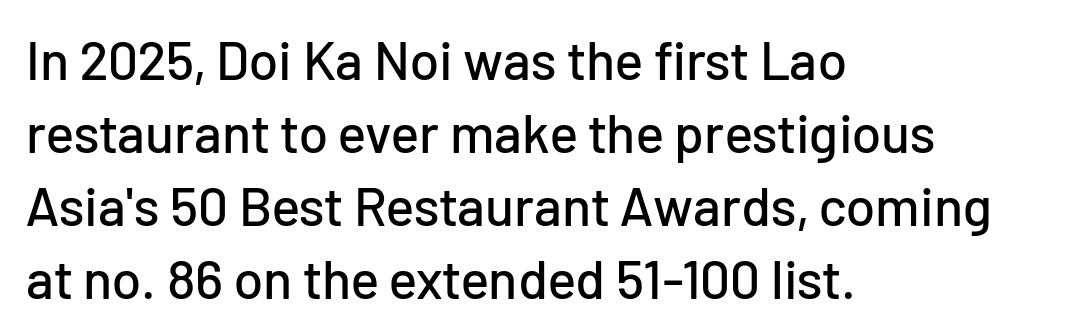
Q: Is the text italic (slanted)? A: No, it is upright.
Q: Is the typeface a serif or a sans-serif typeface? A: Sans-serif.
Q: Is the text underlined? A: No.
Q: How is the paragraph aligned? A: Left-aligned.
Q: Is the spacing between letters normal or unusually wide? A: Normal.
Q: Is the spacing between lines tight, normal or loose? A: Normal.
Q: Width (condensed, normal, or wide)? A: Normal.
Q: Stroke contrast? A: Low.
Q: x-height? A: Medium.
Q: Monospaced? A: No.
